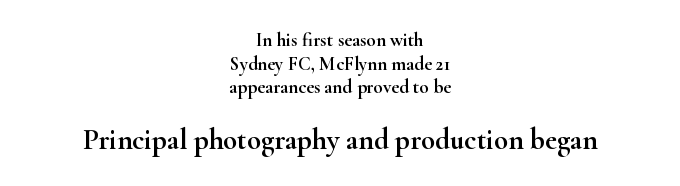
Type size steps up from the first block to the second. Italic: no, the glyphs are upright roman. Note the varied advance widths — an 'i' is clearly narrower than an 'm'. The gaps between neighbouring characters are ordinary and unremarkable. Neither beginnings nor endings align; midpoints do.
